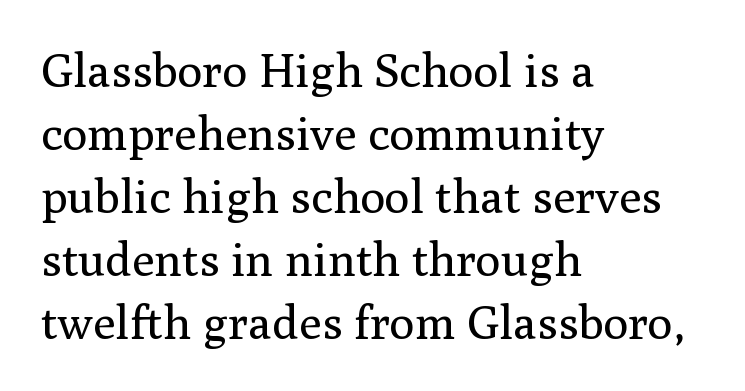
Is this a heavy cut? Hardly; it is regular or lighter. Vertical spacing — default. Tracking value appears to be zero — textbook default spacing. Check where the strokes stop: tiny serifs finish them off. Is this a fixed-width face? No — the glyphs have proportional, varying widths. Descender tails drop into unmarked territory.
